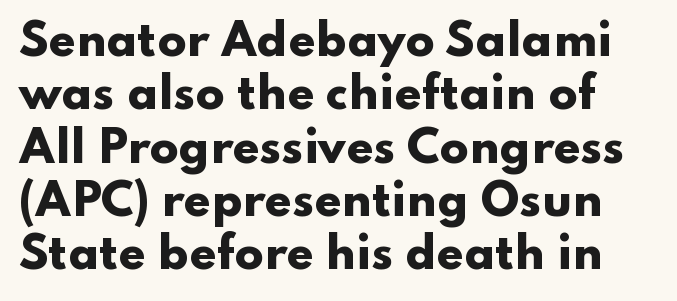
{"serif": "no", "italic": "no", "bold": "yes", "weight": "heavy", "width": "wide", "stroke_contrast": "low", "x_height": "small", "monospaced": "no", "underline": "no", "line_spacing_ratio": 1.24, "letter_spacing": "normal", "letter_spacing_em": 0.0, "glyph_px": 43}
